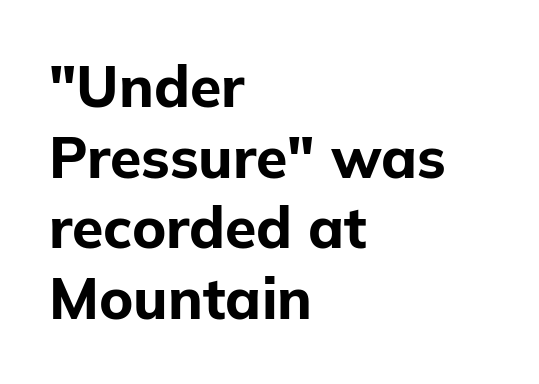
Q: Is the text bold? A: Yes.
Q: Is the text italic (slanted)? A: No, it is upright.
Q: Is the typeface a serif or a sans-serif typeface? A: Sans-serif.
Q: Is the text underlined? A: No.
Q: How is the paragraph aligned? A: Left-aligned.
Q: Is the spacing between letters normal or unusually wide? A: Normal.
Q: Width (condensed, normal, or wide)? A: Normal.
Q: Stroke contrast? A: Low.
Q: x-height? A: Medium.
Q: Monospaced? A: No.
